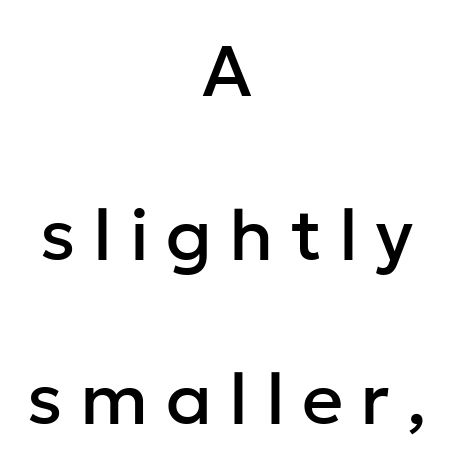
Quick note: not italic, upright. The passage shown is typed in a proportional face where columns would drift. The type is letterspaced generously, with wide tracking. The designer dialed line spacing up above the default.
